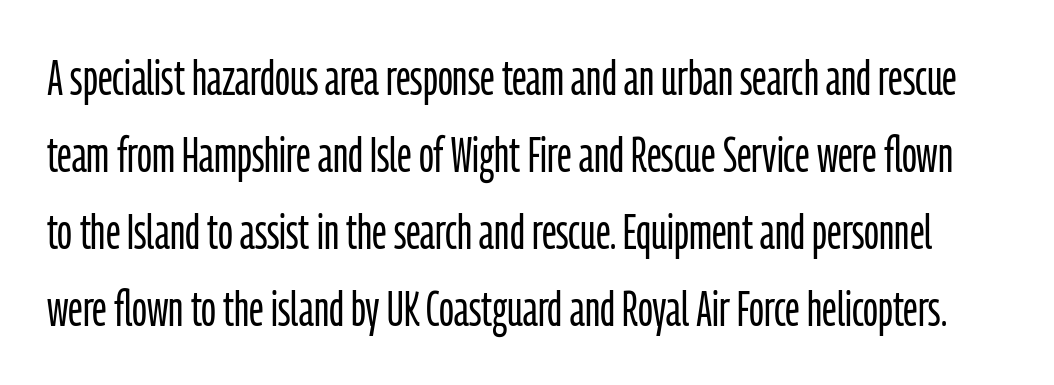
The lettering stays uniformly vertical, giving the passage a roman look. Is this a fixed-width face? No — the glyphs have proportional, varying widths. Inter-character spacing is left at the font's built-in metrics. The cut favours lightness, reaching ordinary text weight at its darkest. Does the leading feel generous? No, just average.
